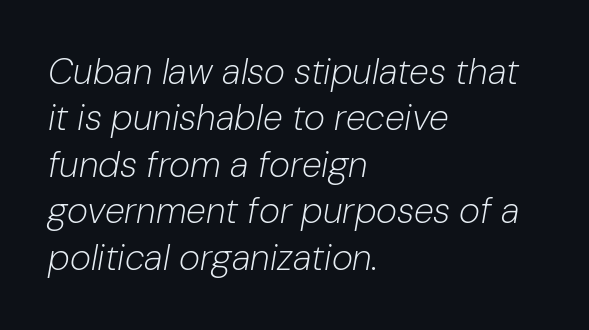
The image shows 36 px light type, italic (leaning right); set left-aligned, normal line spacing (1.29x), normal letter spacing, not underlined; low stroke contrast and a medium x-height.
